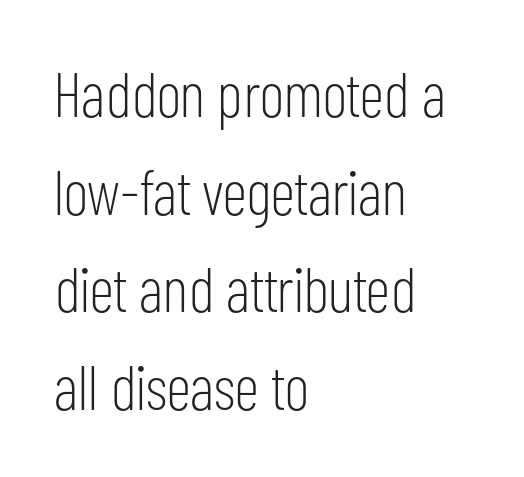
The typesetter chose a ragged-right arrangement here. The string is rendered with underlining switched off. Italic: no, the glyphs are upright roman. Character widths vary here, with narrow letters taking less room than wide ones.
